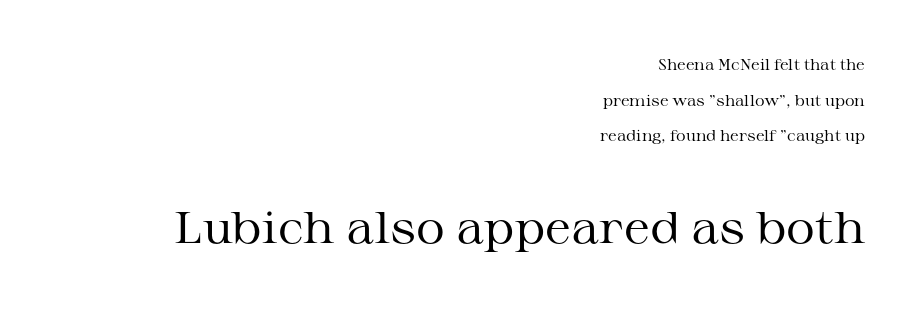
Q: Is the text bold? A: No.
Q: Is the text italic (slanted)? A: No, it is upright.
Q: Is the typeface a serif or a sans-serif typeface? A: Serif.
Q: Is the text underlined? A: No.
Q: How is the paragraph aligned? A: Right-aligned.
Q: Is the spacing between letters normal or unusually wide? A: Normal.
Q: Is the spacing between lines tight, normal or loose? A: Loose.
Q: Which block of text is set in a larger size, the first (top) or the second (bottom)? A: The second (bottom) one.
Q: Width (condensed, normal, or wide)? A: Wide.
Q: Stroke contrast? A: Medium.
Q: x-height? A: Medium.
Q: Monospaced? A: No.
